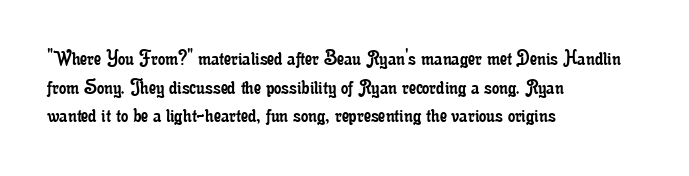
Q: Is the text bold? A: No.
Q: Is the text italic (slanted)? A: No, it is upright.
Q: Is the text underlined? A: No.
Q: How is the paragraph aligned? A: Left-aligned.
Q: Is the spacing between letters normal or unusually wide? A: Normal.
